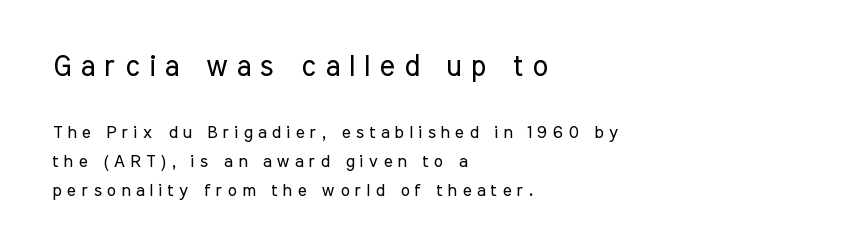
The image shows 29 px regular-weight, condensed sans-serif type, upright; set left-aligned, normal line spacing (1.69x), unusually wide letter spacing (+0.32 em), not underlined; the first (top) block is 1.71x larger; low stroke contrast and a medium x-height.
